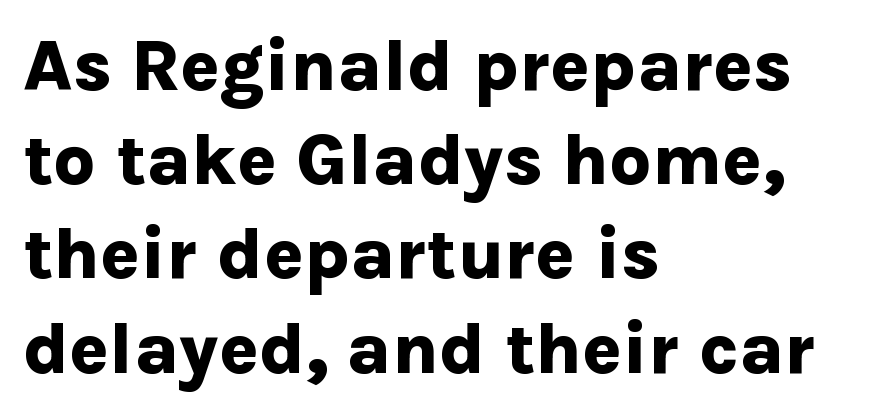
{"serif": "no", "italic": "no", "bold": "yes", "weight": "bold", "width": "normal", "stroke_contrast": "low", "x_height": "medium", "monospaced": "no", "underline": "no", "align": "left", "line_spacing": "normal", "line_spacing_ratio": 1.29, "letter_spacing": "normal", "letter_spacing_em": 0.0, "glyph_px": 73}
